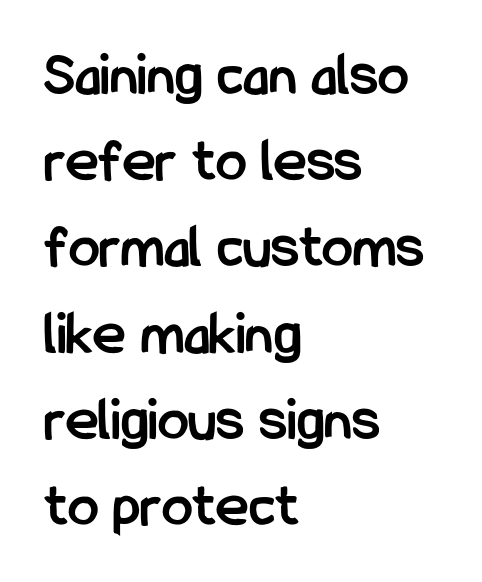
Q: Is the text bold? A: Yes.
Q: Is the text italic (slanted)? A: No, it is upright.
Q: Is the typeface a serif or a sans-serif typeface? A: Sans-serif.
Q: Is the text underlined? A: No.
Q: How is the paragraph aligned? A: Left-aligned.
Q: Is the spacing between letters normal or unusually wide? A: Normal.
Q: Is the spacing between lines tight, normal or loose? A: Normal.
Q: Width (condensed, normal, or wide)? A: Condensed.
Q: Stroke contrast? A: Low.
Q: x-height? A: Medium.
Q: Monospaced? A: No.
